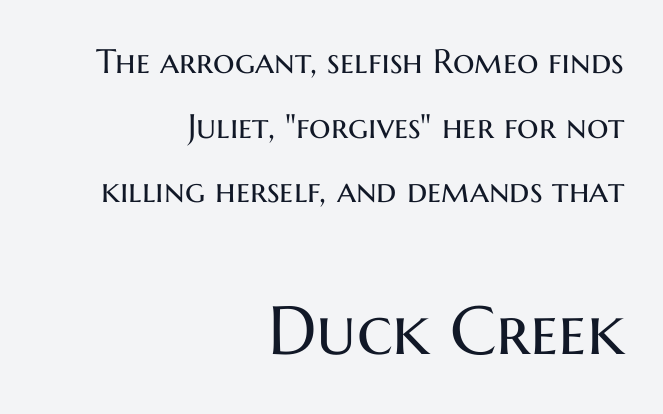
The image shows 68 px regular-weight sans-serif type, upright; set right-aligned, loose line spacing (1.9x), normal letter spacing, not underlined; the second (bottom) block is 2.0x larger; medium stroke contrast and a medium x-height.
